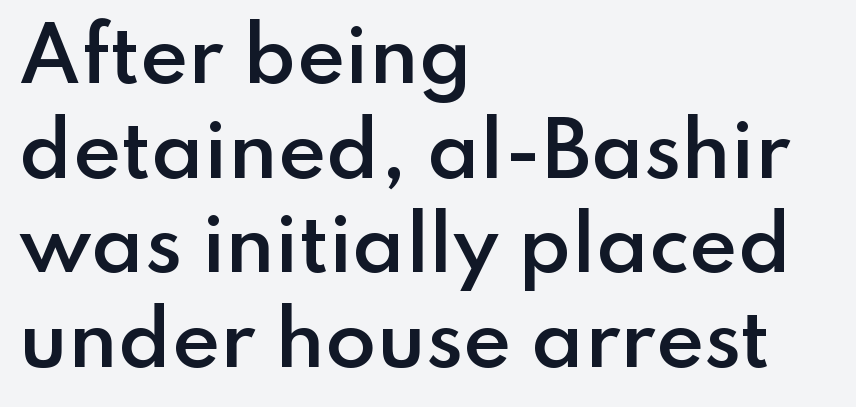
The lettering holds an erect, upright posture throughout. Check under the words: just untouched page. If you drew a ruler down the left edge, every line would touch it. The face used here is a semibold: visibly heavier than regular, lighter than bold. Look at the bottom of the vertical strokes: they stop flat, with no serifs. A typesetter would call this proportional, since set widths differ per character.
